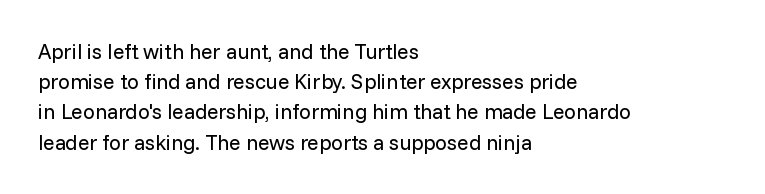
Q: Is the text bold? A: No.
Q: Is the text italic (slanted)? A: No, it is upright.
Q: Is the text underlined? A: No.
Q: How is the paragraph aligned? A: Left-aligned.
Q: Is the spacing between letters normal or unusually wide? A: Normal.
Q: Is the spacing between lines tight, normal or loose? A: Normal.
